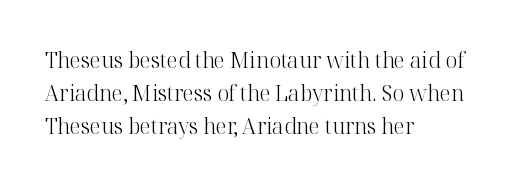
The face looks like a standard text weight, possibly lighter. Short and long lines alike share a common starting point at left. Vertically, the passage feels balanced, rows spaced as you'd expect. A bare baseline throughout the passage. Here the glyphs are tracked normally, forming tight word shapes.
